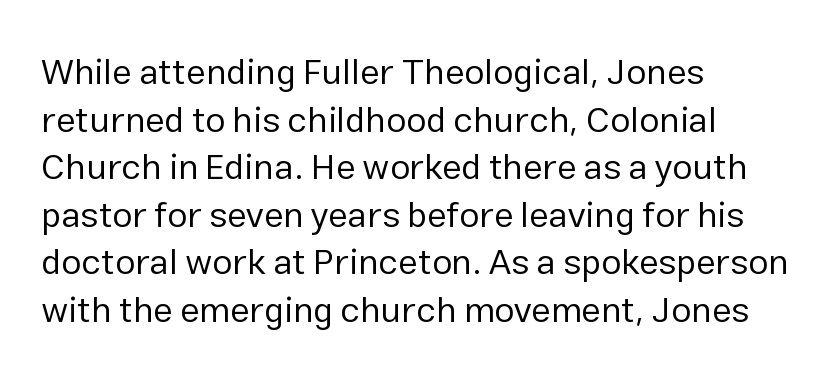
Observe the absence of serifs on each vertical stroke in this sample. Notice how descenders clear the ascenders below comfortably — that's standard leading. Line starts are locked; line ends wander. A typesetter would call this proportional, since set widths differ per character. The passage shown is not underscored anywhere. A typesetter would mark this as roman, not italic.
